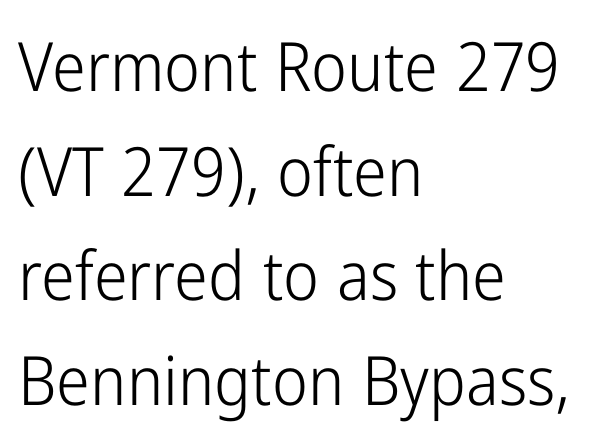
The image shows 68 px light, condensed sans-serif type, upright; set left-aligned, normal line spacing (1.54x), normal letter spacing, not underlined; low stroke contrast and a medium x-height.
